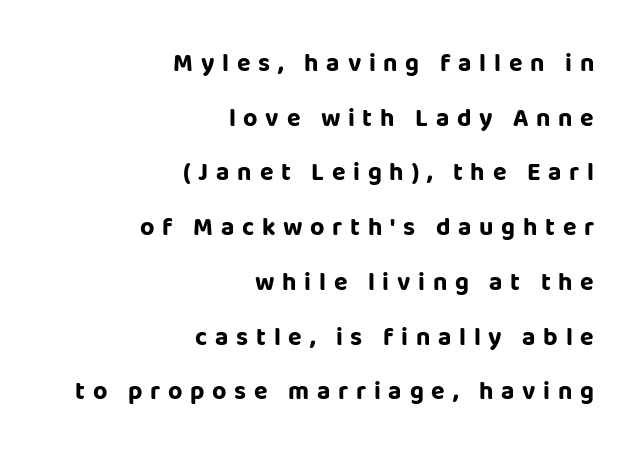
On the weight axis this lands at bold, roughly 700. This sample uses expanded letter spacing, leaving extra air between glyphs. The rendering anchors every line to the right-hand side. Leading: increased.
